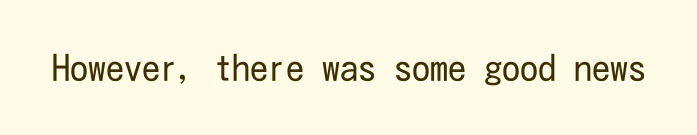
{"serif": "no", "italic": "no", "bold": "no", "weight": "regular", "width": "condensed", "stroke_contrast": "low", "x_height": "medium", "underline": "no", "letter_spacing": "normal", "letter_spacing_em": 0.0, "glyph_px": 36}
